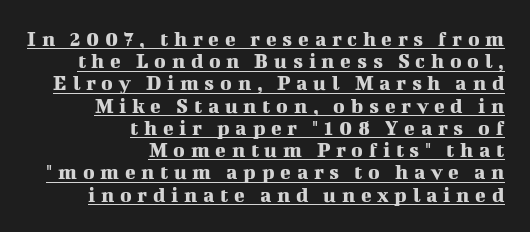
Successive baselines arrive quickly, one right under another. It's the straight-up-and-down kind of type. Right-aligned paragraph, ragged on the left. In terms of letterspacing, this is a distinctly airy, spread setting. The typesetter has applied underlining to the passage shown.
